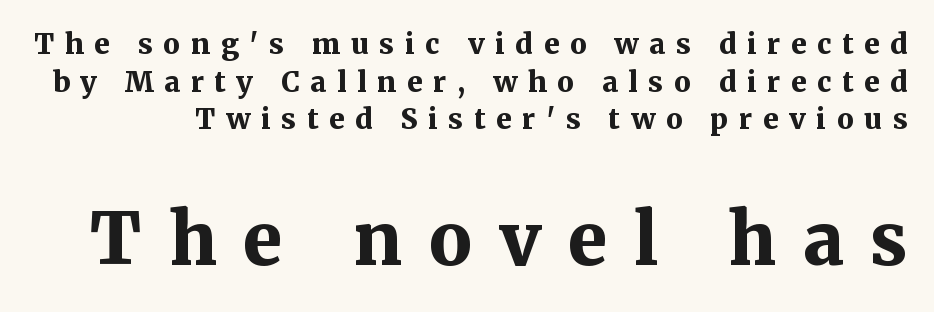
If you measured baseline to baseline, you'd find a middling distance. Caption: bold face, heavy strokes. The letters in the lower block stand taller than those in the block above. These lines have a slow, spaced-out rhythm from letter to letter.
